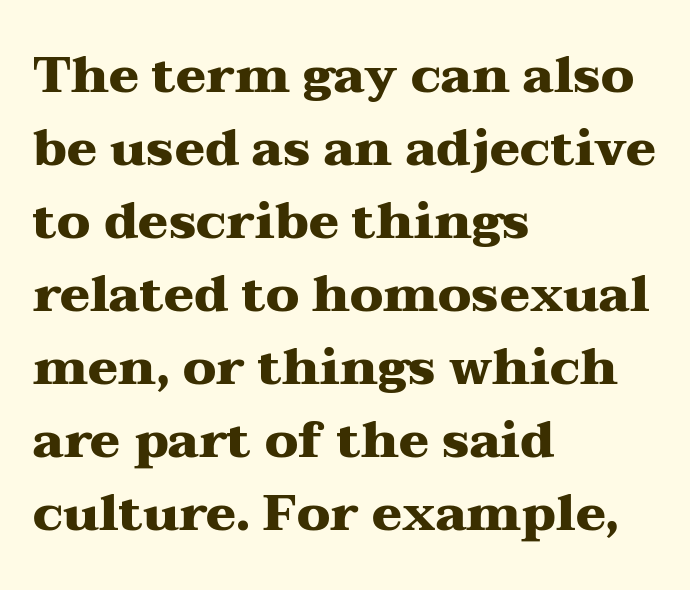
Q: Is the text bold? A: Yes.
Q: Is the text italic (slanted)? A: No, it is upright.
Q: Is the typeface a serif or a sans-serif typeface? A: Serif.
Q: Is the text underlined? A: No.
Q: How is the paragraph aligned? A: Left-aligned.
Q: Is the spacing between letters normal or unusually wide? A: Normal.
Q: Is the spacing between lines tight, normal or loose? A: Normal.
Q: Width (condensed, normal, or wide)? A: Wide.
Q: Stroke contrast? A: Medium.
Q: x-height? A: Medium.
Q: Monospaced? A: No.
